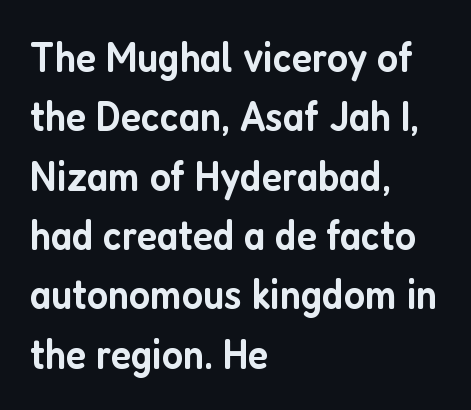
{"serif": "no", "italic": "no", "bold": "semi", "weight": "semibold", "width": "condensed", "stroke_contrast": "low", "x_height": "medium", "monospaced": "no", "underline": "no", "align": "left", "line_spacing": "normal", "line_spacing_ratio": 1.38, "letter_spacing": "normal", "letter_spacing_em": 0.0, "glyph_px": 43}
